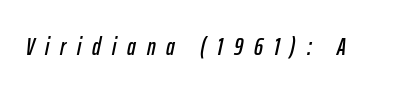
Does extra space separate the letters? Yes, quite a lot of it. The passage shown leans; its letterforms are oblique. Decoration check: the copy has no underline.
